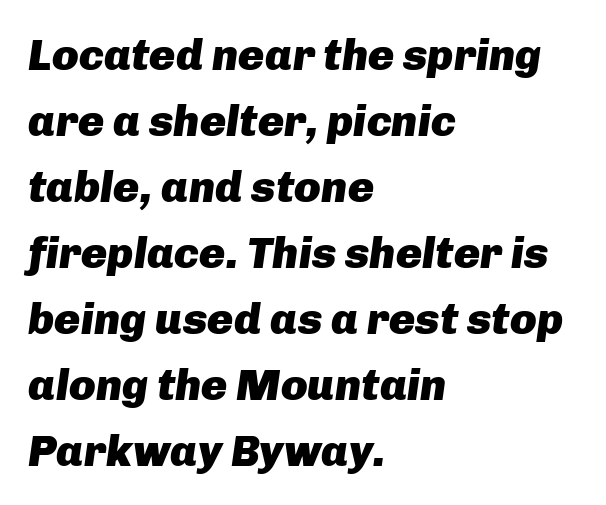
Does the weight exceed regular? Yes, all the way to bold. Here the designer chose a conventional face with non-uniform glyph widths. The font's italic variant was chosen for this text. Each new line begins a customary step beneath the previous one. Line starts are locked; line ends wander.
